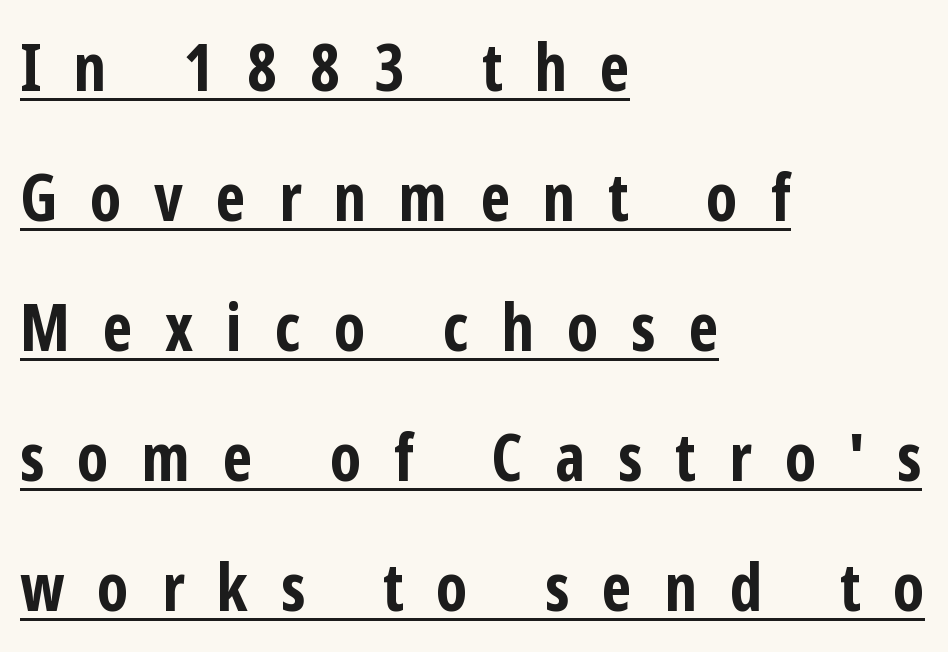
Varying glyph widths throughout — classic text-font behaviour. Underlined type. A typesetter would label this face a sans. Every stem runs plumb, perpendicular to the baseline. Characters follow at a spacing far wider than the type designer built in.
